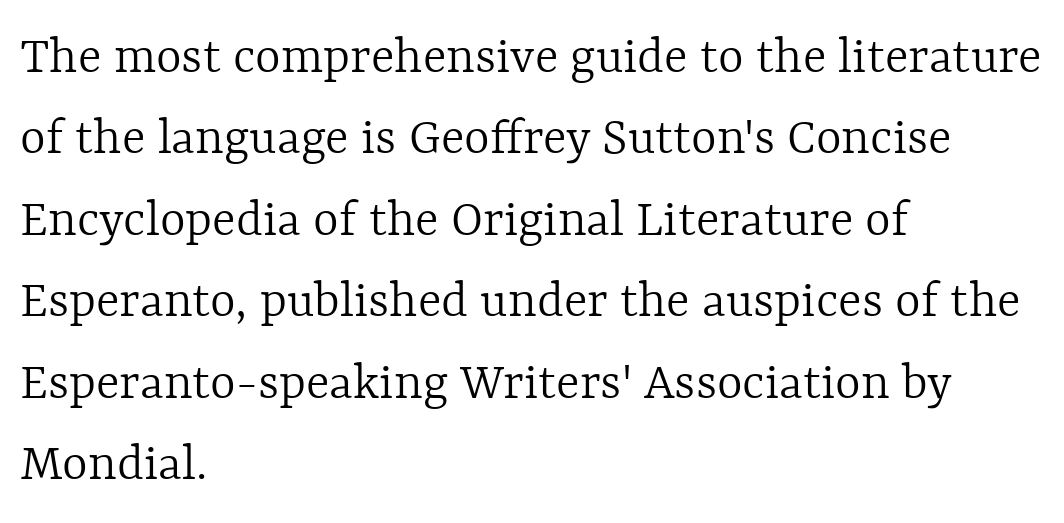
Italic? Not at all — the glyphs are vertical. The letters sit at their default tracking, neither squeezed nor spread. Has an underline been added? It has not. The font sits on the lighter half of the weight spectrum, regular included. The face used here is proportionally spaced, like ordinary book or web type.
